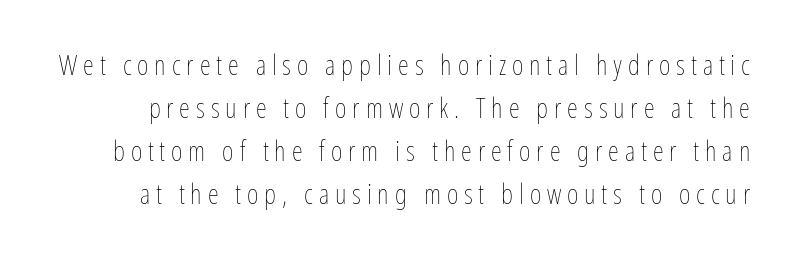
The image shows 28 px thin, condensed type, upright; set normal line spacing (1.54x), unusually wide letter spacing (+0.21 em), not underlined; low stroke contrast and a medium x-height.
